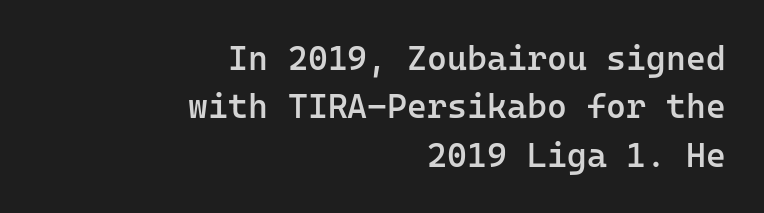
Nope, not italic — everything's standing straight. Does the type have serifs? No, each stem ends abruptly. Successive baselines arrive at the customary interval. Do the characters align in a grid? Yes, the font is monospaced.
